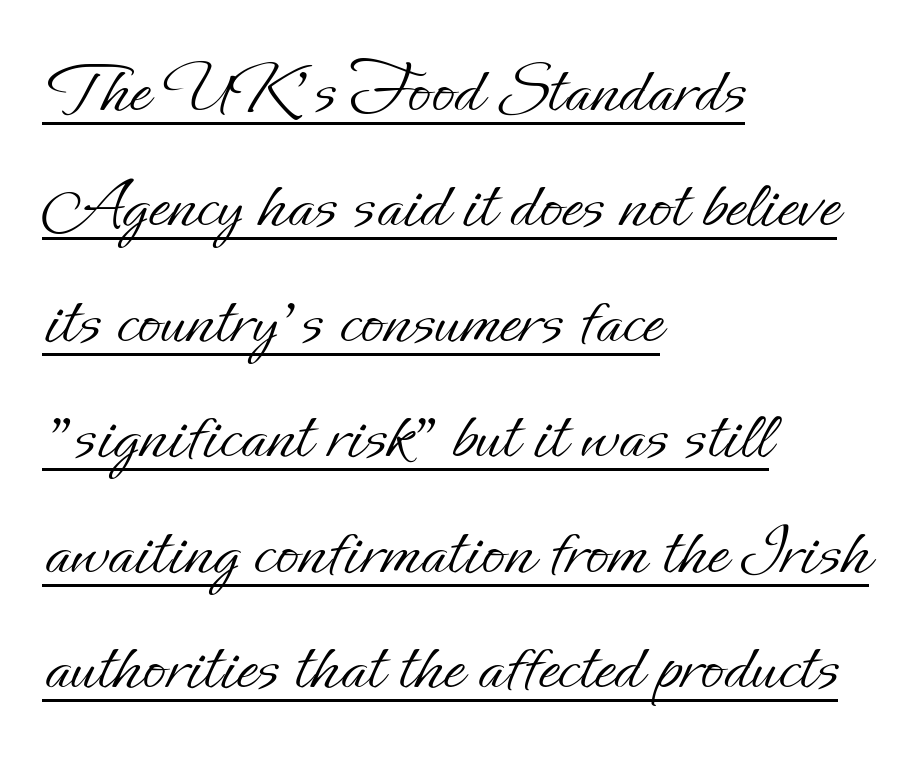
{"bold": "no", "weight": "light", "width": "normal", "stroke_contrast": "low", "x_height": "small", "monospaced": "no", "underline": "yes", "align": "left", "line_spacing": "normal", "line_spacing_ratio": 1.54, "letter_spacing": "normal", "letter_spacing_em": 0.0, "glyph_px": 75}
